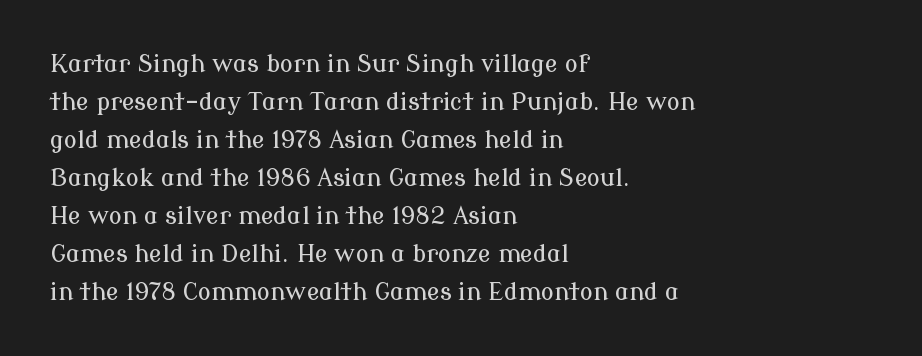
The specimen omits any rule beneath the text block's lines. Alignment: flush left. Italic? Not at all — the glyphs are vertical. The lines sit at an ordinary, default distance from one another. You could call the tracking neutral — neither tight nor loose.
